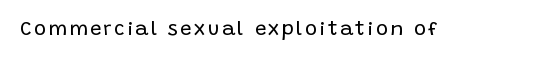
The image shows 20 px text type, upright; set not underlined.
